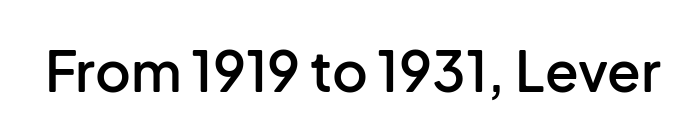
Q: Is the text bold? A: Semi-bold.
Q: Is the text italic (slanted)? A: No, it is upright.
Q: Is the typeface a serif or a sans-serif typeface? A: Sans-serif.
Q: Is the text underlined? A: No.
Q: Is the spacing between letters normal or unusually wide? A: Normal.
Q: Width (condensed, normal, or wide)? A: Normal.
Q: Stroke contrast? A: Low.
Q: x-height? A: Medium.
Q: Monospaced? A: No.
